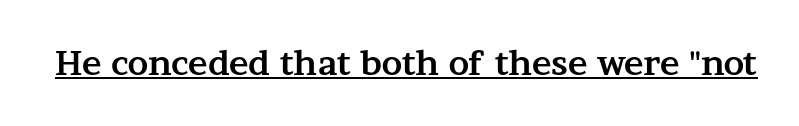
The image shows 33 px bold, wide serif type, upright; set normal letter spacing, underlined; medium stroke contrast and a medium x-height.
